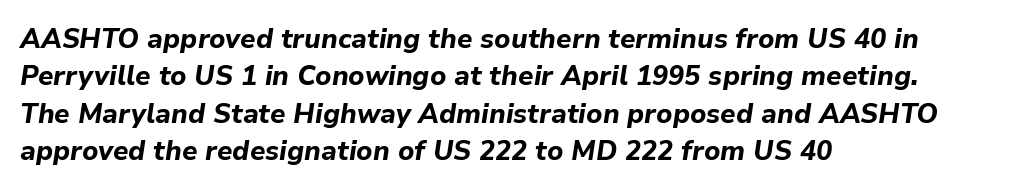
Looking at the ascenders, they clearly lean. A typesetter would call this leading conventional body-copy spacing. Visually the block forms a straight wall on the left and a jagged coastline on the right. Plain, unruled lines of type. Weight: bold. Nobody touched the tracking dial on this one.
